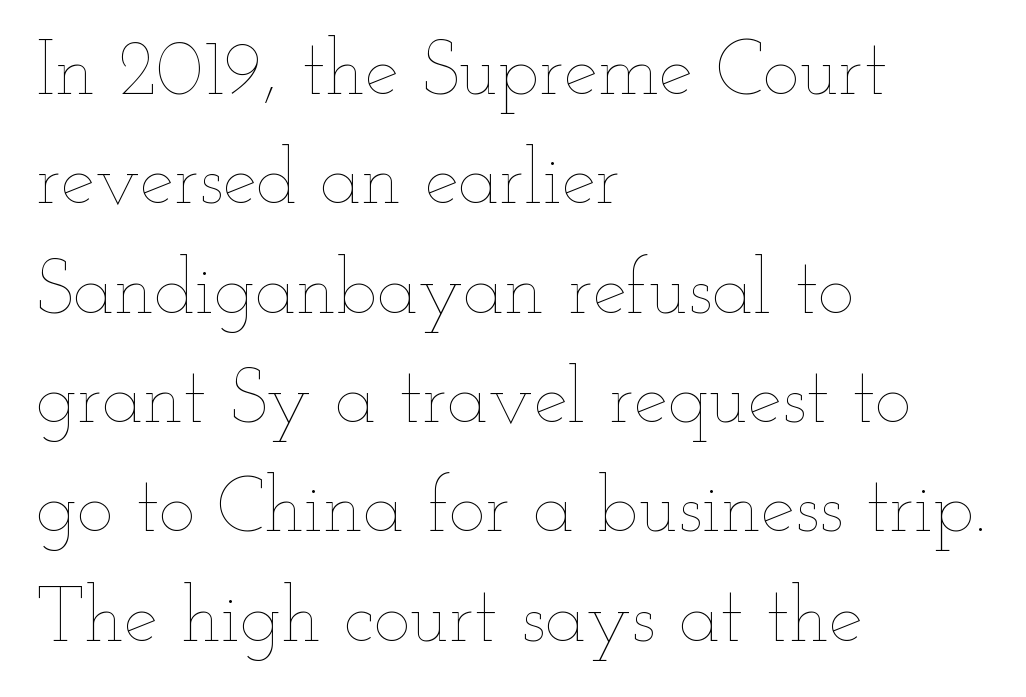
{"italic": "no", "bold": "no", "weight": "thin", "width": "wide", "stroke_contrast": "low", "x_height": "small", "monospaced": "no", "underline": "no", "align": "left", "line_spacing": "normal", "line_spacing_ratio": 1.42, "letter_spacing": "normal", "letter_spacing_em": 0.0, "glyph_px": 77}
